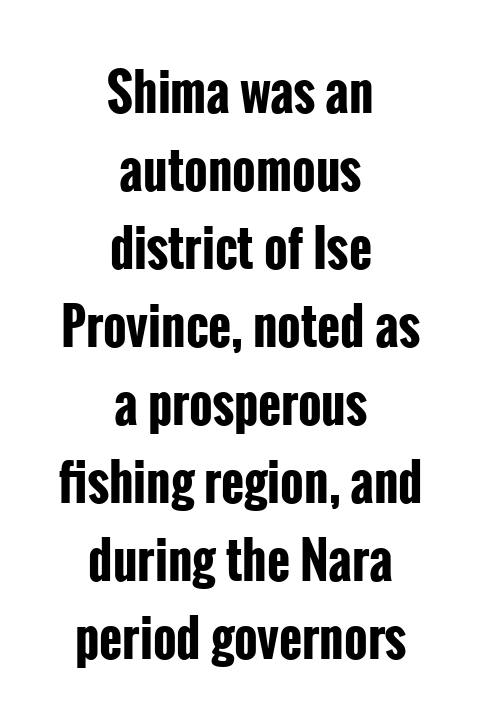
Q: Is the text bold? A: Yes.
Q: Is the text italic (slanted)? A: No, it is upright.
Q: Is the typeface a serif or a sans-serif typeface? A: Sans-serif.
Q: Is the text underlined? A: No.
Q: How is the paragraph aligned? A: Centered.
Q: Is the spacing between letters normal or unusually wide? A: Normal.
Q: Is the spacing between lines tight, normal or loose? A: Normal.
Q: Width (condensed, normal, or wide)? A: Condensed.
Q: Stroke contrast? A: Low.
Q: x-height? A: Medium.
Q: Monospaced? A: No.
